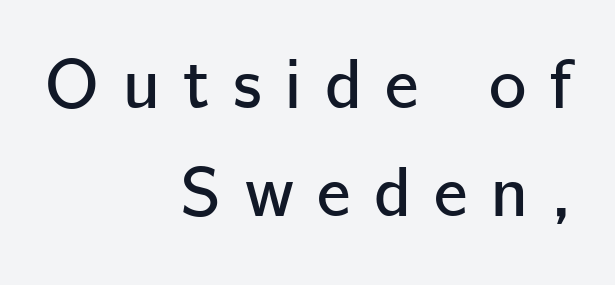
Any mark beneath the type? The region is blank. You could only call the tracking loose — the letters float apart. The specimen reads as upright at a glance. The type family on display is of the sans-serif kind. A student would call this right alignment; a typographer would say flush right, rag left. This sample keeps an unexceptional amount of space between lines.
